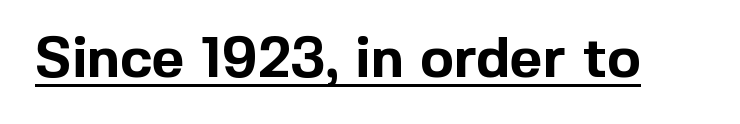
{"serif": "no", "italic": "no", "bold": "yes", "weight": "bold", "width": "normal", "x_height": "medium", "monospaced": "no", "underline": "yes", "letter_spacing": "normal", "letter_spacing_em": 0.0, "glyph_px": 56}
